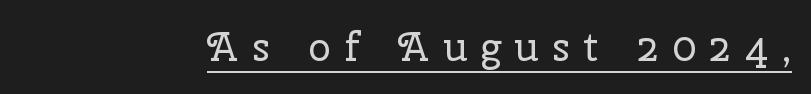
The image shows 40 px regular-weight serif type, upright; set unusually wide letter spacing (+0.34 em), underlined; low stroke contrast and a medium x-height.
